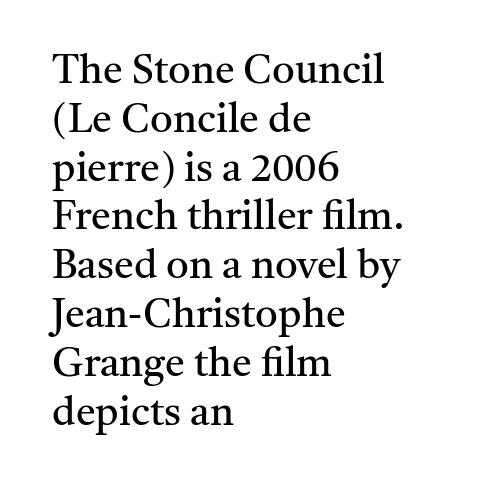
{"serif": "yes", "italic": "no", "bold": "no", "weight": "regular", "width": "normal", "stroke_contrast": "medium", "x_height": "medium", "monospaced": "no", "underline": "no", "align": "left", "line_spacing_ratio": 1.22, "letter_spacing": "normal", "letter_spacing_em": 0.0, "glyph_px": 40}
